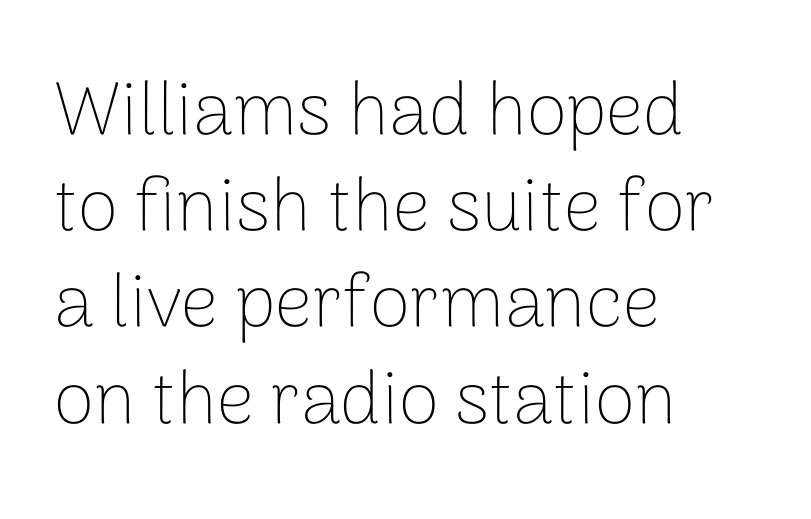
The image shows 74 px thin sans-serif type, upright; set left-aligned, normal line spacing (1.3x), normal letter spacing, not underlined; low stroke contrast and a medium x-height.
